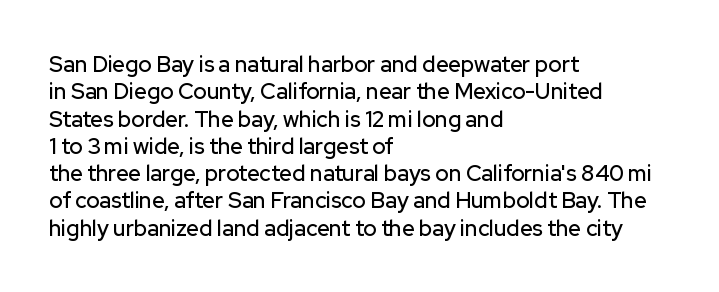
The lines are quadded left. Bare-footed words on every line. Notice how the stems are strictly vertical — no italics here. The gaps between neighbouring characters are ordinary and unremarkable.
